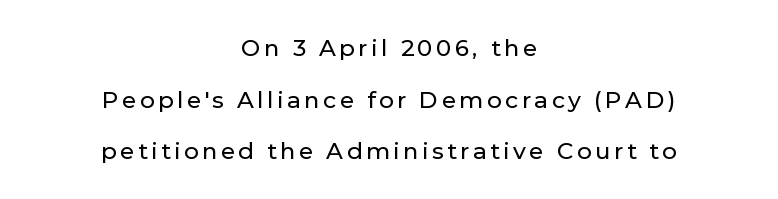
{"italic": "no", "underline": "no", "align": "center", "line_spacing": "loose", "line_spacing_ratio": 2.24, "glyph_px": 23}
